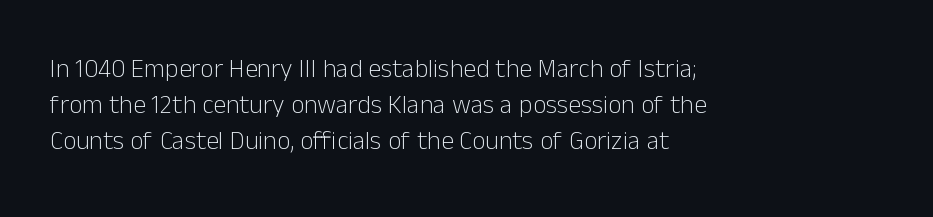
{"italic": "no", "bold": "no", "underline": "no", "align": "left", "line_spacing": "normal", "line_spacing_ratio": 1.38, "letter_spacing": "normal", "letter_spacing_em": 0.0, "glyph_px": 26}
